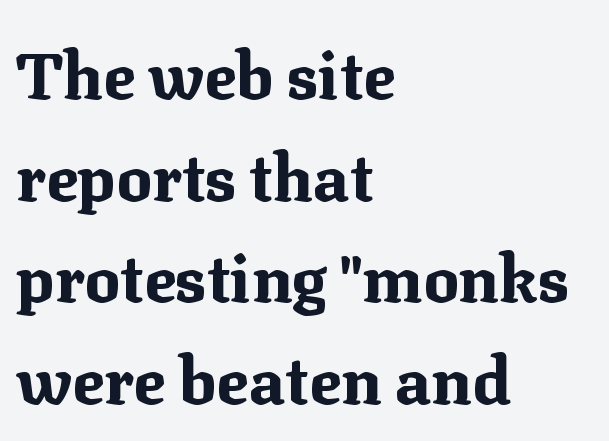
The image shows 66 px bold serif type, upright; set left-aligned, normal line spacing (1.54x), normal letter spacing, not underlined; medium stroke contrast and a medium x-height.
